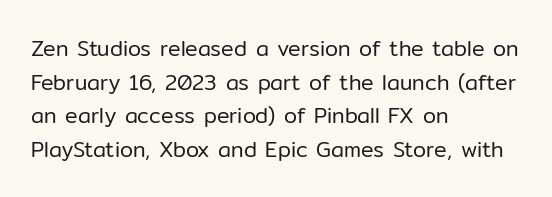
Q: Is the text bold? A: No.
Q: Is the text italic (slanted)? A: No, it is upright.
Q: Is the text underlined? A: No.
Q: How is the paragraph aligned? A: Left-aligned.
Q: Is the spacing between letters normal or unusually wide? A: Normal.
Q: Is the spacing between lines tight, normal or loose? A: Normal.
